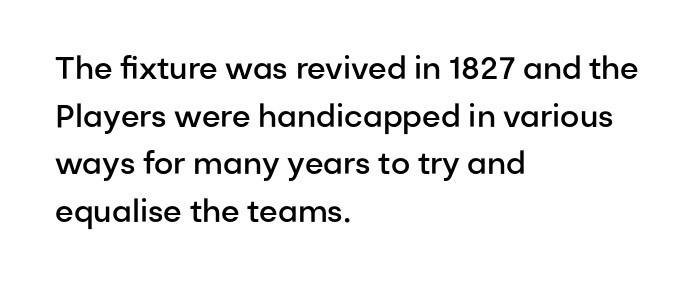
{"serif": "no", "italic": "no", "bold": "semi", "weight": "semibold", "width": "normal", "stroke_contrast": "low", "x_height": "medium", "monospaced": "no", "underline": "no", "align": "left", "line_spacing": "normal", "line_spacing_ratio": 1.54, "letter_spacing": "normal", "letter_spacing_em": 0.0, "glyph_px": 31}
